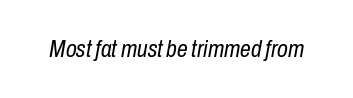
{"italic": "yes", "lean": "right", "slant_degrees": 10, "bold": "no", "underline": "no", "letter_spacing": "normal", "letter_spacing_em": 0.0, "glyph_px": 24}
